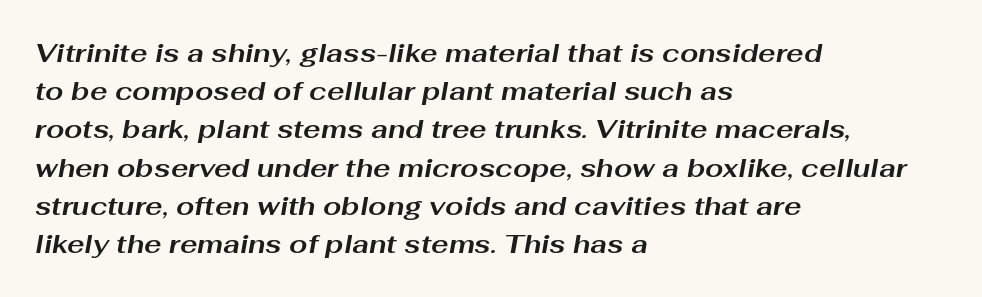
In CSS terms this would be text-align: left. Normally led — the rows are evenly, conventionally spaced. Look at the tracking — it's just the regular setting, nothing added. Tall strokes in this sample are angled rather than plumb. No word sits above an underline. Weight check: bold — yes, fully.
